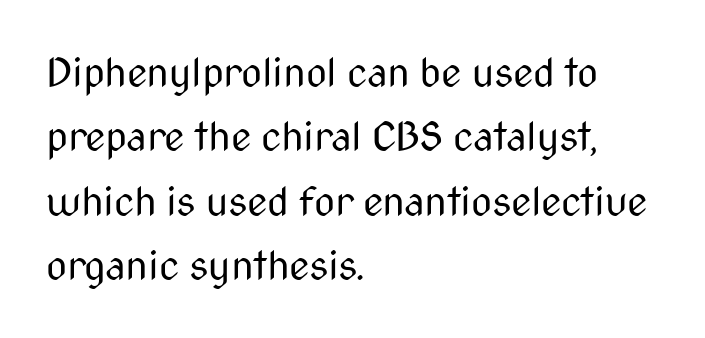
{"serif": "no", "italic": "no", "bold": "no", "weight": "regular", "width": "condensed", "stroke_contrast": "medium", "x_height": "medium", "monospaced": "no", "underline": "no", "align": "left", "line_spacing": "normal", "line_spacing_ratio": 1.57, "letter_spacing": "normal", "letter_spacing_em": 0.0, "glyph_px": 41}
